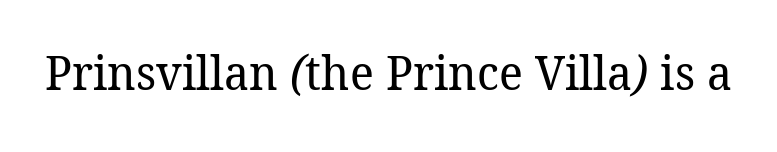
{"serif": "yes", "bold": "no", "weight": "regular", "width": "normal", "stroke_contrast": "low", "x_height": "medium", "monospaced": "no", "underline": "no", "letter_spacing": "normal", "letter_spacing_em": 0.0, "glyph_px": 48}
